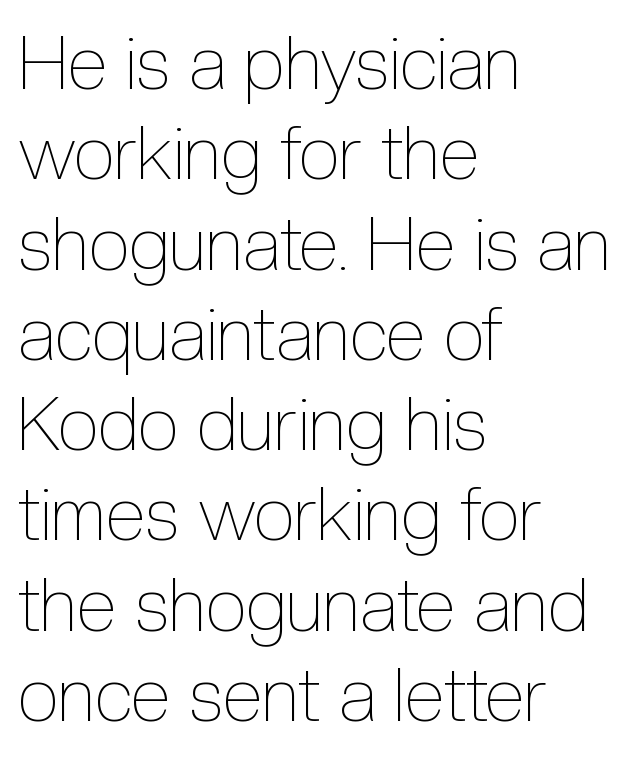
{"italic": "no", "bold": "no", "weight": "thin", "width": "condensed", "x_height": "medium", "monospaced": "no", "underline": "no", "align": "left", "line_spacing_ratio": 1.22, "letter_spacing": "normal", "letter_spacing_em": 0.0, "glyph_px": 74}
